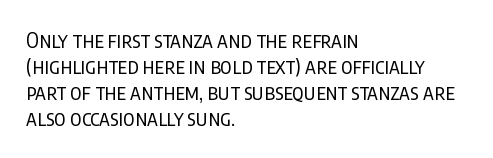
The image shows 21 px text type, upright; set left-aligned, line spacing 1.24x, normal letter spacing, not underlined.
